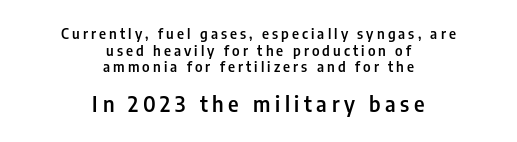
Q: Is the text bold? A: Semi-bold.
Q: Is the text italic (slanted)? A: No, it is upright.
Q: Is the text underlined? A: No.
Q: How is the paragraph aligned? A: Centered.
Q: Is the spacing between letters normal or unusually wide? A: Unusually wide.
Q: Which block of text is set in a larger size, the first (top) or the second (bottom)? A: The second (bottom) one.
